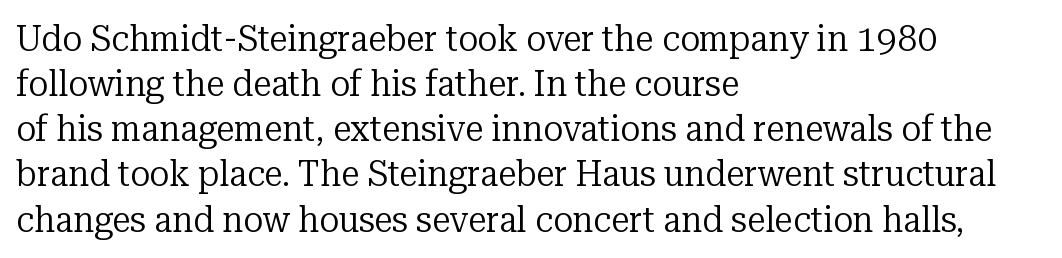
Q: Is the text bold? A: No.
Q: Is the text italic (slanted)? A: No, it is upright.
Q: Is the typeface a serif or a sans-serif typeface? A: Serif.
Q: Is the text underlined? A: No.
Q: How is the paragraph aligned? A: Left-aligned.
Q: Is the spacing between letters normal or unusually wide? A: Normal.
Q: Width (condensed, normal, or wide)? A: Normal.
Q: Stroke contrast? A: Low.
Q: x-height? A: Medium.
Q: Monospaced? A: No.
